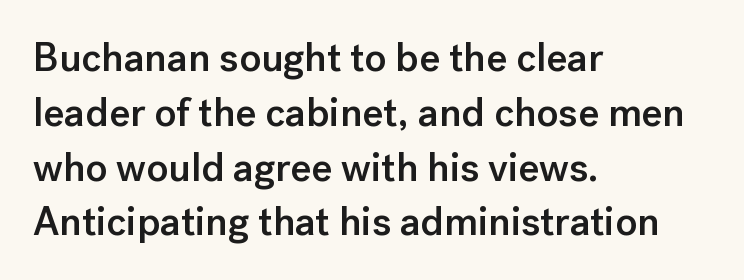
The image shows 40 px semibold sans-serif type, upright; set left-aligned, normal line spacing (1.37x), normal letter spacing, not underlined; low stroke contrast and a medium x-height.
